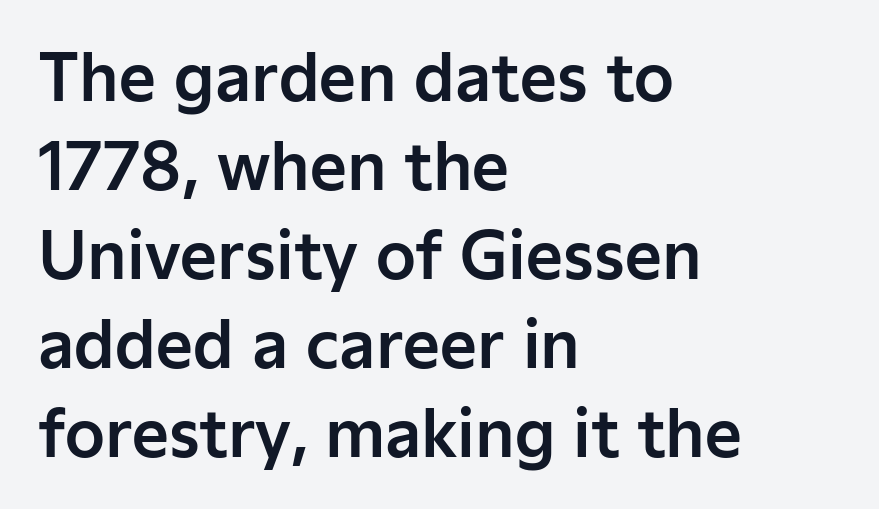
{"serif": "no", "italic": "no", "width": "normal", "stroke_contrast": "low", "x_height": "medium", "monospaced": "no", "underline": "no", "align": "left", "line_spacing": "normal", "line_spacing_ratio": 1.39, "letter_spacing": "normal", "letter_spacing_em": 0.0, "glyph_px": 64}
